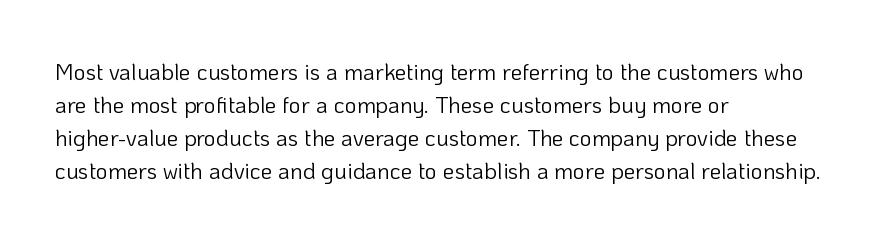
Does extra space separate the letters? No, they use regular spacing. The rendering anchors every line to the left-hand side. The axis of the letterforms is exactly vertical. These lines sit exactly where default settings would place them. Ink coverage per letter is moderate at most. Bare-footed words on every line.
